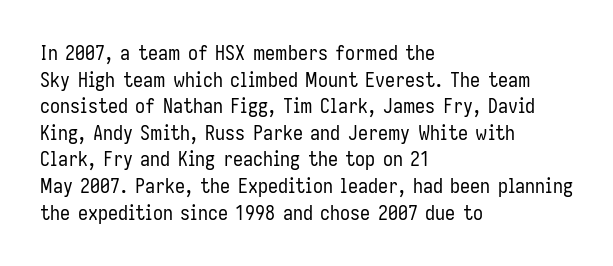
Q: Is the text bold? A: No.
Q: Is the text italic (slanted)? A: No, it is upright.
Q: Is the text underlined? A: No.
Q: How is the paragraph aligned? A: Left-aligned.
Q: Is the spacing between letters normal or unusually wide? A: Normal.
Q: Is the spacing between lines tight, normal or loose? A: Normal.
